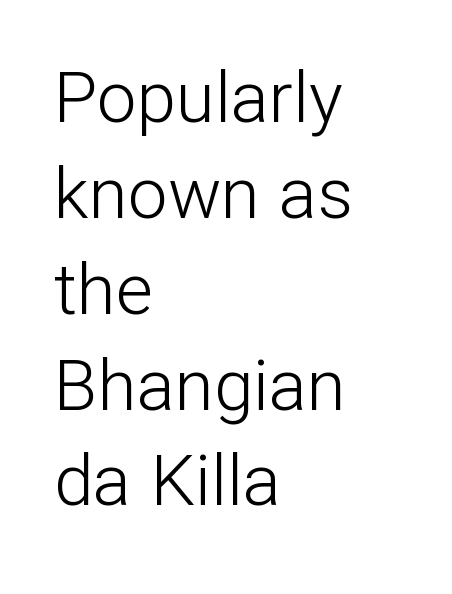
Q: Is the text bold? A: No.
Q: Is the text italic (slanted)? A: No, it is upright.
Q: Is the typeface a serif or a sans-serif typeface? A: Sans-serif.
Q: Is the text underlined? A: No.
Q: How is the paragraph aligned? A: Left-aligned.
Q: Is the spacing between letters normal or unusually wide? A: Normal.
Q: Is the spacing between lines tight, normal or loose? A: Normal.
Q: Width (condensed, normal, or wide)? A: Normal.
Q: Stroke contrast? A: Low.
Q: x-height? A: Medium.
Q: Monospaced? A: No.
